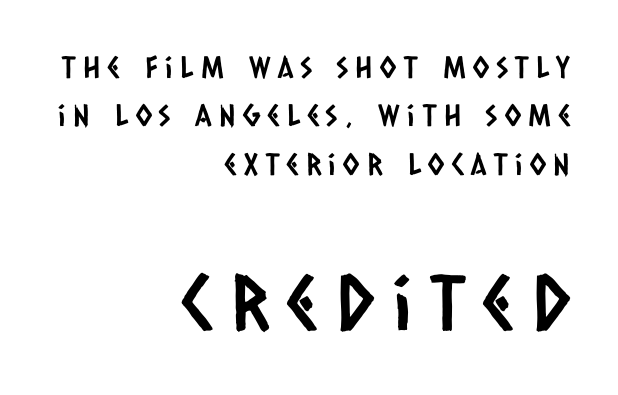
Q: Is the typeface a serif or a sans-serif typeface? A: Sans-serif.
Q: Is the text underlined? A: No.
Q: How is the paragraph aligned? A: Right-aligned.
Q: Is the spacing between letters normal or unusually wide? A: Unusually wide.
Q: Is the spacing between lines tight, normal or loose? A: Normal.
Q: Which block of text is set in a larger size, the first (top) or the second (bottom)? A: The second (bottom) one.
Q: Width (condensed, normal, or wide)? A: Condensed.
Q: Stroke contrast? A: Low.
Q: x-height? A: Large.
Q: Monospaced? A: No.
